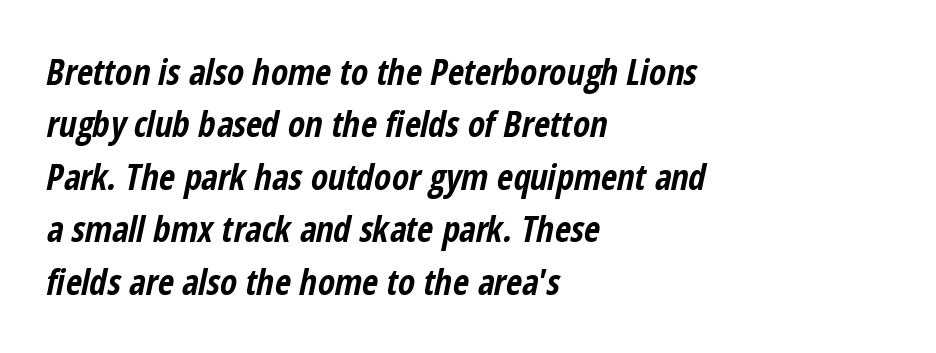
Q: Is the text bold? A: Yes.
Q: Is the text italic (slanted)? A: Yes, it leans right by about 12 degrees.
Q: Is the text underlined? A: No.
Q: How is the paragraph aligned? A: Left-aligned.
Q: Is the spacing between letters normal or unusually wide? A: Normal.
Q: Is the spacing between lines tight, normal or loose? A: Normal.
Q: Width (condensed, normal, or wide)? A: Condensed.
Q: Stroke contrast? A: Low.
Q: x-height? A: Medium.
Q: Monospaced? A: No.
